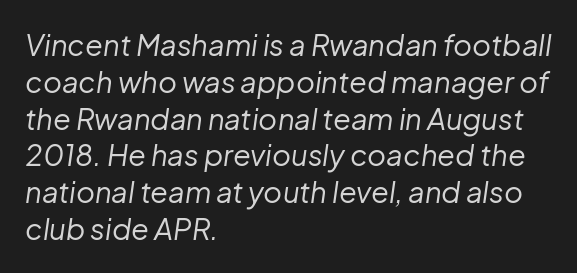
Line starts are locked; line ends wander. Quick note: interline space is typical. A typesetter would call this proportional, since set widths differ per character. Is the letter spacing exaggerated? No — it looks like the ordinary default.
